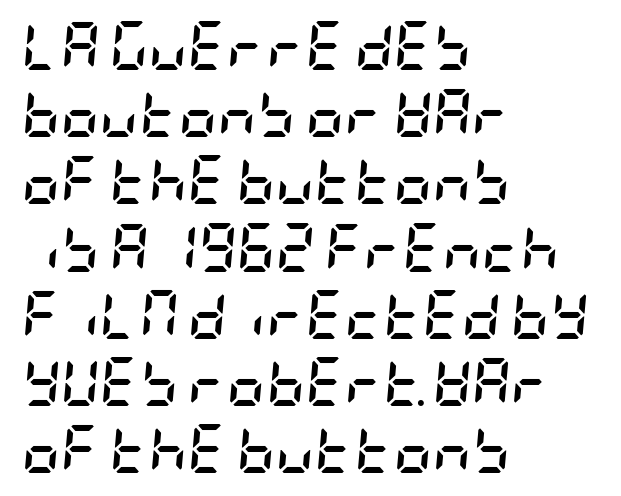
{"italic": "yes", "lean": "right", "slant_degrees": 5, "bold": "yes", "weight": "semibold", "width": "condensed", "stroke_contrast": "low", "x_height": "large", "underline": "no", "align": "left", "line_spacing": "normal", "line_spacing_ratio": 1.4, "letter_spacing": "normal", "letter_spacing_em": 0.0, "glyph_px": 48}
